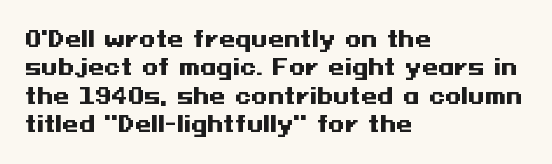
{"italic": "no", "bold": "yes", "underline": "no", "align": "left", "line_spacing": "normal", "line_spacing_ratio": 1.35, "letter_spacing": "normal", "letter_spacing_em": 0.0, "glyph_px": 21}
